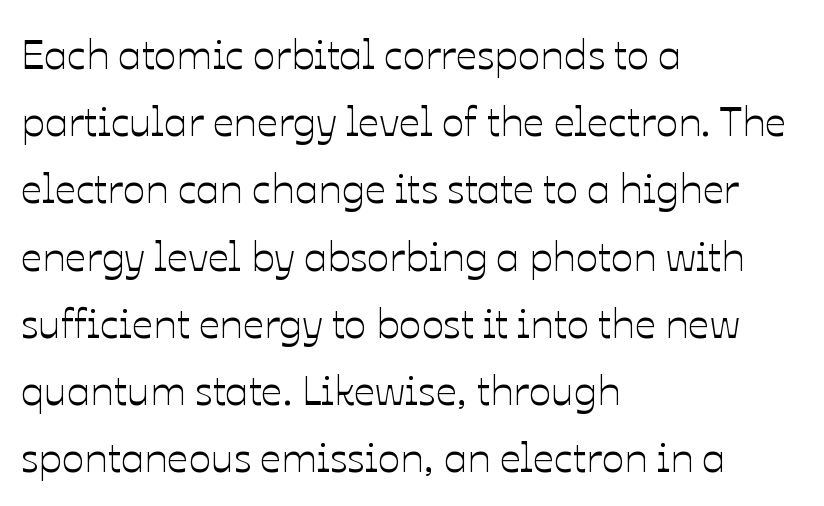
Q: Is the text italic (slanted)? A: No, it is upright.
Q: Is the text underlined? A: No.
Q: How is the paragraph aligned? A: Left-aligned.
Q: Is the spacing between letters normal or unusually wide? A: Normal.
Q: Is the spacing between lines tight, normal or loose? A: Normal.
Q: Width (condensed, normal, or wide)? A: Normal.
Q: Stroke contrast? A: Low.
Q: x-height? A: Medium.
Q: Monospaced? A: No.
